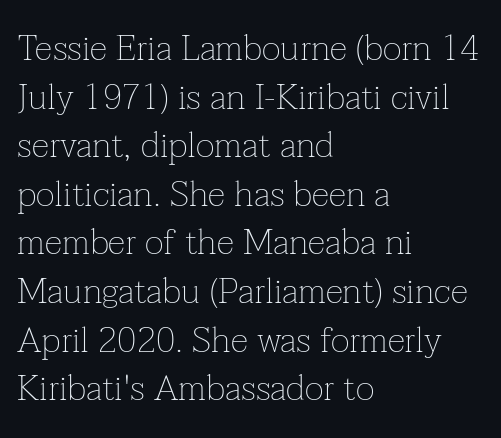
The specimen omits any rule beneath the text block's lines. Caption: face not bold, strokes unweighted. The type sits square on the baseline with zero lean. The lines are quadded left. These lines are rendered in a variable-pitch font.
